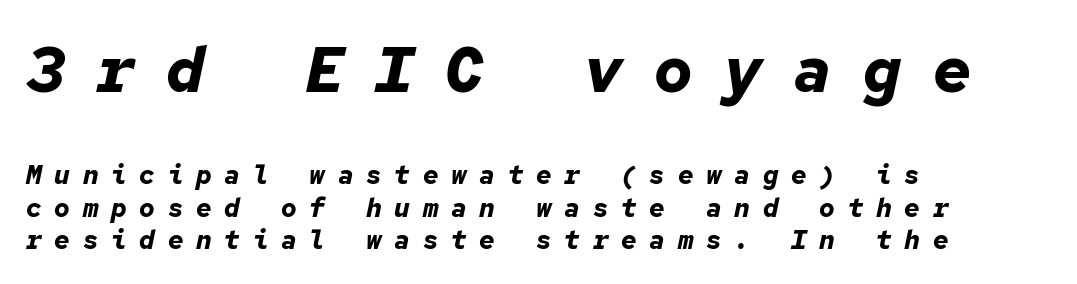
{"italic": "yes", "lean": "right", "slant_degrees": 12, "bold": "yes", "weight": "bold", "width": "normal", "stroke_contrast": "low", "x_height": "medium", "monospaced": "yes", "underline": "no", "align": "left", "line_spacing": "normal", "line_spacing_ratio": 1.25, "letter_spacing": "wide", "letter_spacing_em": 0.49, "larger_block": "first", "size_ratio": 2.46, "glyph_px": 64}
